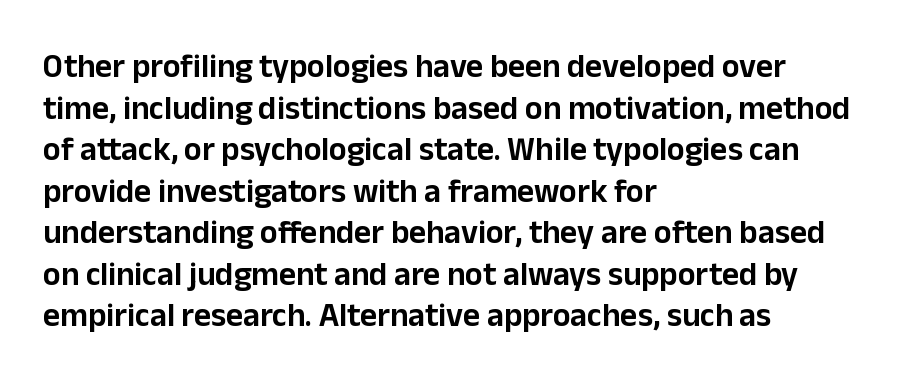
{"serif": "no", "italic": "no", "width": "normal", "stroke_contrast": "low", "x_height": "medium", "monospaced": "no", "underline": "no", "align": "left", "line_spacing": "normal", "line_spacing_ratio": 1.26, "letter_spacing": "normal", "letter_spacing_em": 0.0, "glyph_px": 33}
